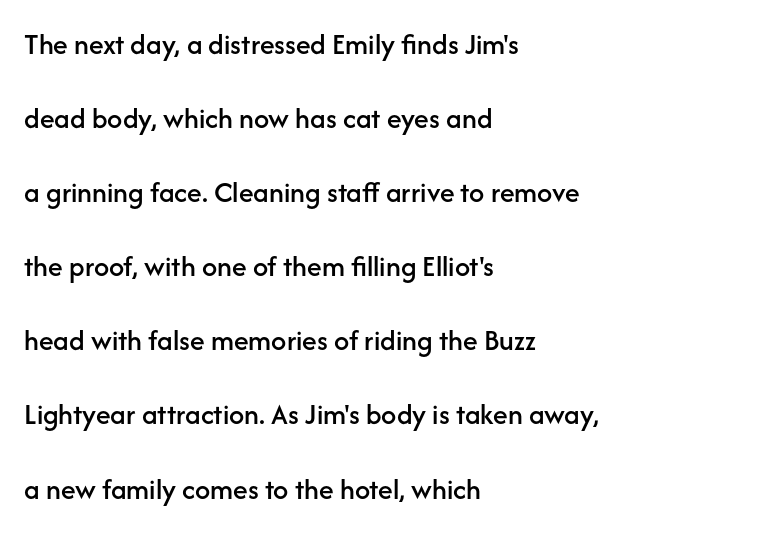
The image shows 30 px sans-serif type, upright; set left-aligned, loose line spacing (2.47x), normal letter spacing, not underlined; low stroke contrast and a medium x-height.
